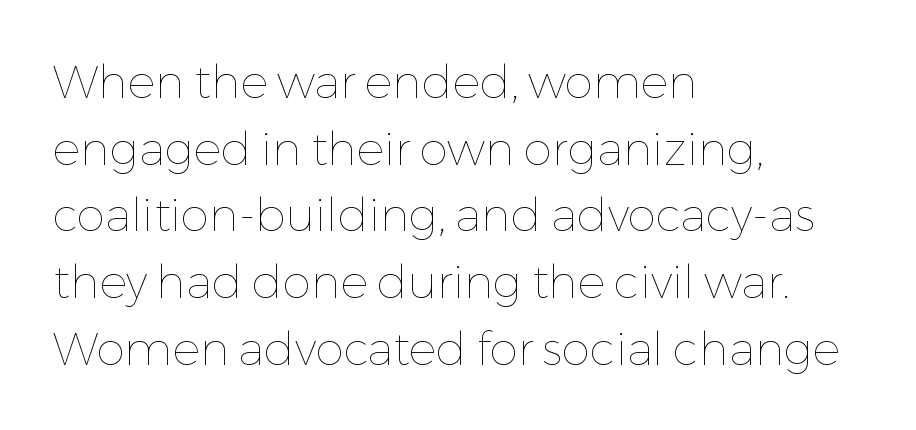
The image shows 46 px thin type, upright; set left-aligned, normal line spacing (1.45x), normal letter spacing, not underlined; low stroke contrast and a medium x-height.
